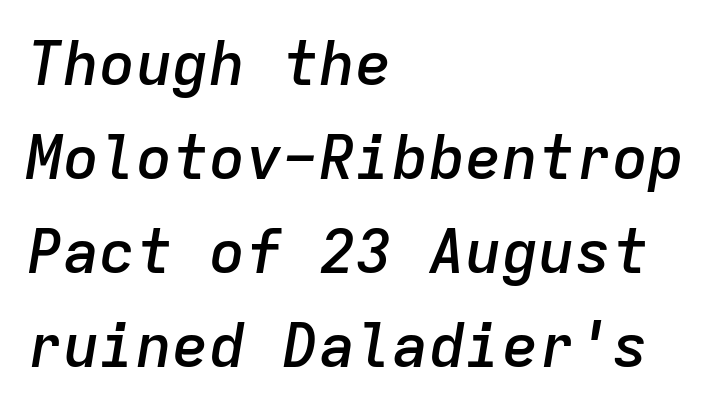
A bit beefed up — I'd call it semibold rather than bold. The string is rendered with underlining switched off. Regarding leading, the lines here are spaced in the standard way. Style check: oblique. Spacing verdict: monospaced, one width for all characters. The paragraph has a hard left edge and a soft right edge.
